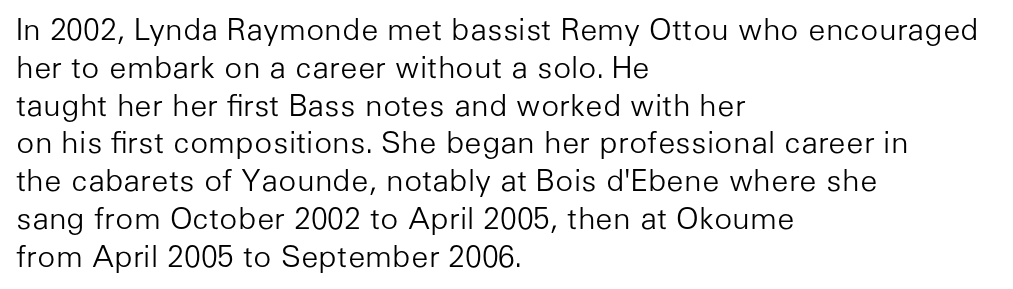
The image shows 30 px light sans-serif type, upright; set left-aligned, normal line spacing (1.26x), normal letter spacing, not underlined; low stroke contrast and a medium x-height.
